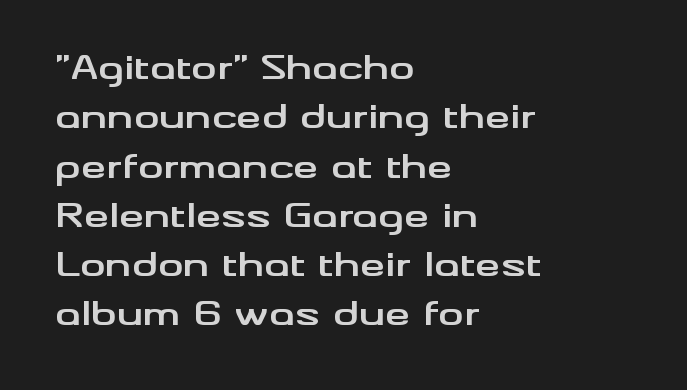
The image shows 32 px bold, wide sans-serif type, upright; set left-aligned, normal line spacing (1.54x), normal letter spacing, not underlined; medium stroke contrast and a small x-height.
